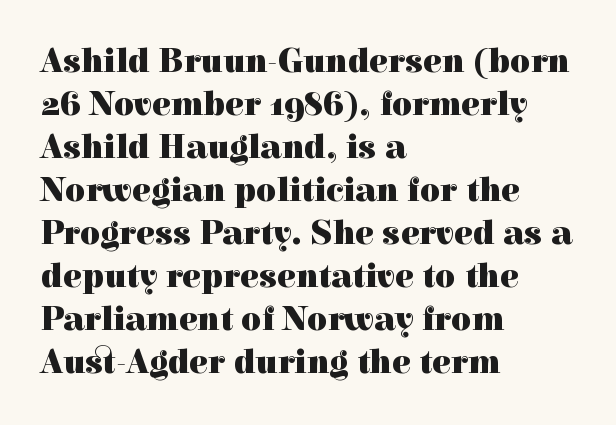
Think of a printed novel: that variable character pitch is what you see here. Each glyph is drawn with heavy, bold strokes. It's the straight-up-and-down kind of type. Any mark beneath the type? The region is blank. Characters follow at the spacing the type designer built in. Leftover space on each line is placed entirely after the last word.
